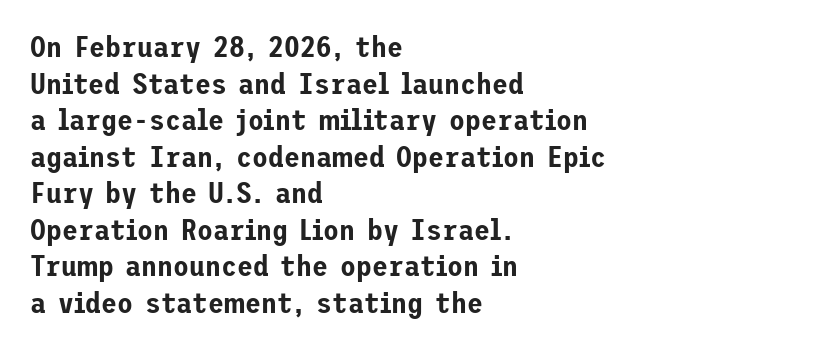
{"serif": "no", "italic": "no", "width": "normal", "stroke_contrast": "low", "x_height": "medium", "underline": "no", "align": "left", "line_spacing": "normal", "line_spacing_ratio": 1.26, "letter_spacing": "normal", "letter_spacing_em": 0.0, "glyph_px": 29}
